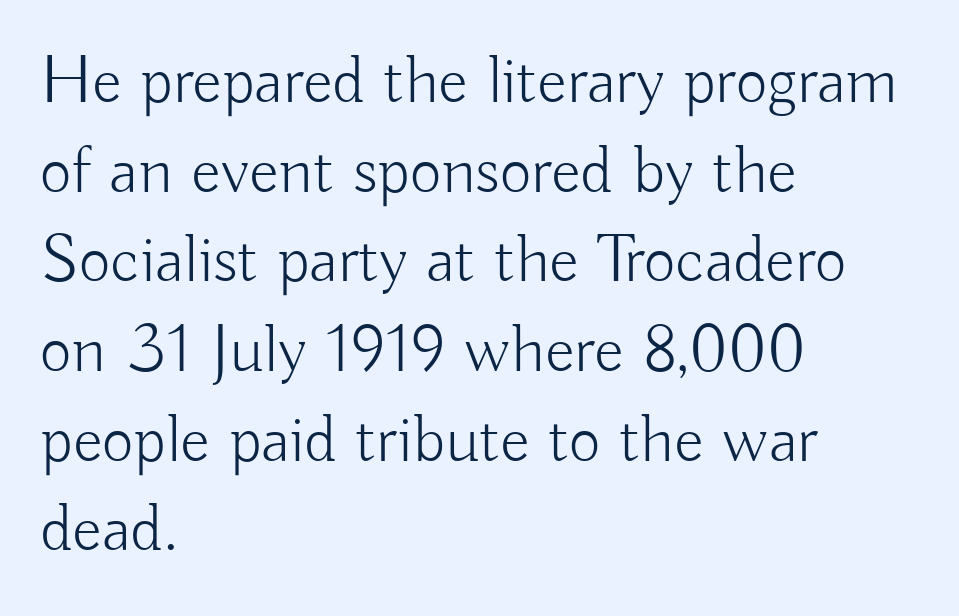
Q: Is the text bold? A: No.
Q: Is the text italic (slanted)? A: No, it is upright.
Q: Is the typeface a serif or a sans-serif typeface? A: Sans-serif.
Q: Is the text underlined? A: No.
Q: How is the paragraph aligned? A: Left-aligned.
Q: Is the spacing between letters normal or unusually wide? A: Normal.
Q: Is the spacing between lines tight, normal or loose? A: Normal.
Q: Width (condensed, normal, or wide)? A: Normal.
Q: Stroke contrast? A: Low.
Q: x-height? A: Small.
Q: Monospaced? A: No.
